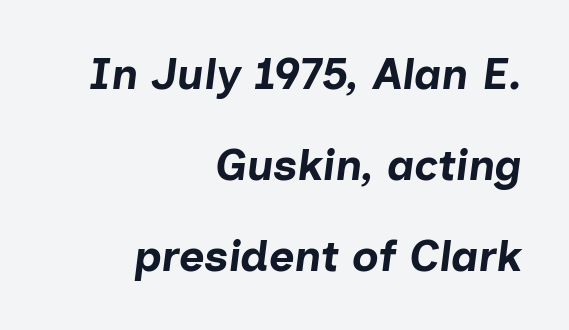
{"italic": "yes", "lean": "right", "slant_degrees": 7, "bold": "yes", "weight": "bold", "width": "normal", "stroke_contrast": "low", "x_height": "medium", "monospaced": "no", "underline": "no", "align": "right", "line_spacing": "loose", "line_spacing_ratio": 2.07, "letter_spacing": "normal", "letter_spacing_em": 0.0, "glyph_px": 44}
